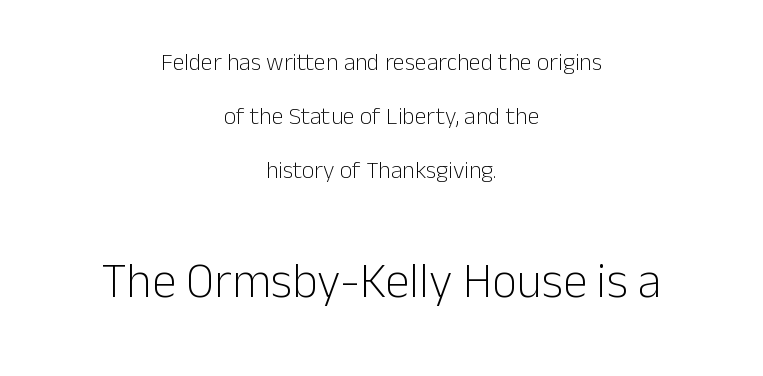
{"serif": "no", "italic": "no", "bold": "no", "weight": "light", "width": "normal", "stroke_contrast": "low", "x_height": "medium", "monospaced": "no", "underline": "no", "align": "center", "line_spacing": "loose", "line_spacing_ratio": 2.26, "letter_spacing": "normal", "letter_spacing_em": 0.0, "larger_block": "second", "size_ratio": 2.04, "glyph_px": 49}
